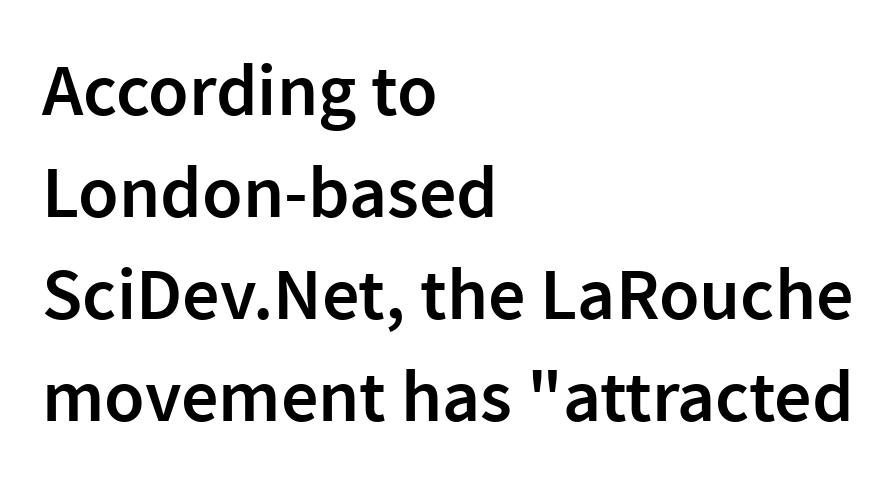
{"serif": "no", "italic": "no", "bold": "semi", "weight": "semibold", "width": "normal", "x_height": "medium", "monospaced": "no", "underline": "no", "align": "left", "line_spacing": "normal", "line_spacing_ratio": 1.38, "letter_spacing": "normal", "letter_spacing_em": 0.0, "glyph_px": 74}
